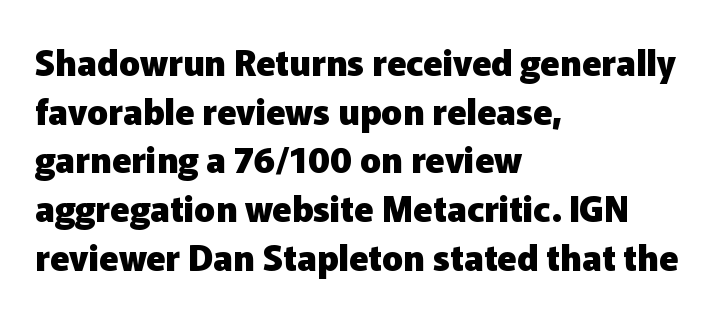
{"serif": "no", "italic": "no", "bold": "yes", "weight": "heavy", "width": "normal", "stroke_contrast": "low", "x_height": "medium", "monospaced": "no", "underline": "no", "align": "left", "line_spacing": "normal", "line_spacing_ratio": 1.39, "letter_spacing": "normal", "letter_spacing_em": 0.0, "glyph_px": 35}
